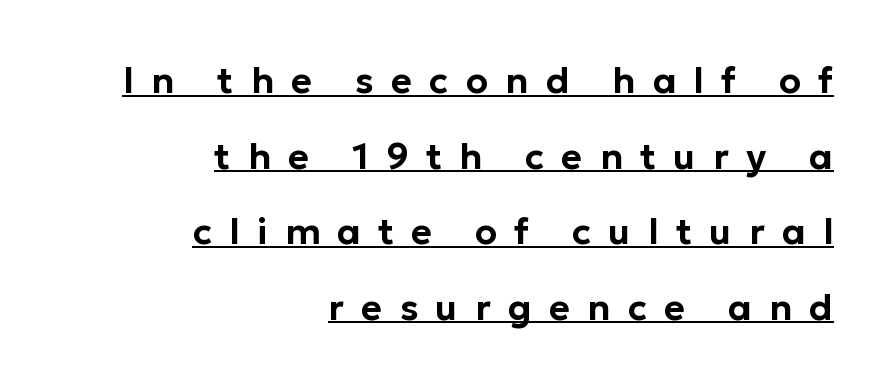
{"serif": "no", "italic": "no", "width": "normal", "stroke_contrast": "low", "x_height": "medium", "monospaced": "no", "underline": "yes", "align": "right", "line_spacing": "loose", "line_spacing_ratio": 2.1, "letter_spacing": "wide", "letter_spacing_em": 0.48, "glyph_px": 36}
